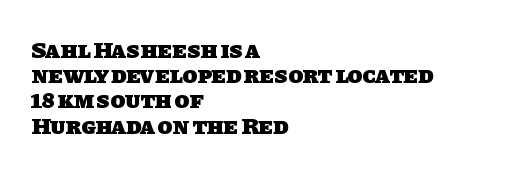
This rendering uses left alignment, leaving the right contour irregular. No word sits above an underline. Spacing between characters is what you'd get straight out of the box. The rendering uses a bold face; every stroke is thick and dark.
